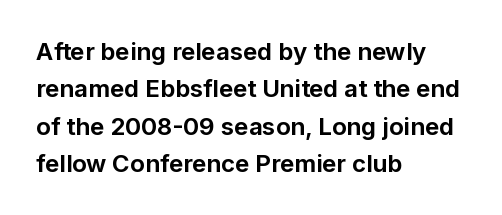
Q: Is the text bold? A: Yes.
Q: Is the text italic (slanted)? A: No, it is upright.
Q: Is the text underlined? A: No.
Q: How is the paragraph aligned? A: Left-aligned.
Q: Is the spacing between letters normal or unusually wide? A: Normal.
Q: Is the spacing between lines tight, normal or loose? A: Normal.
